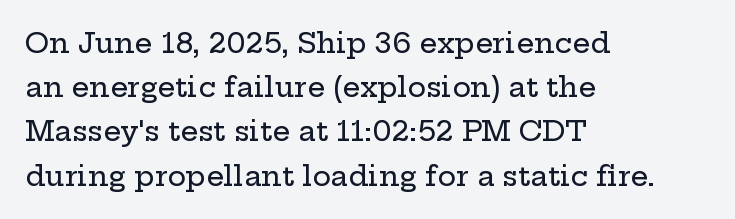
Normally led — the rows are evenly, conventionally spaced. This rendering employs a face with finishing strokes, i.e., a serif. Is this a fixed-width face? No — the glyphs have proportional, varying widths. The typesetter chose a ragged-right arrangement here. Compared with typical body copy, the letter spacing here is the same. No word sits above an underline.
